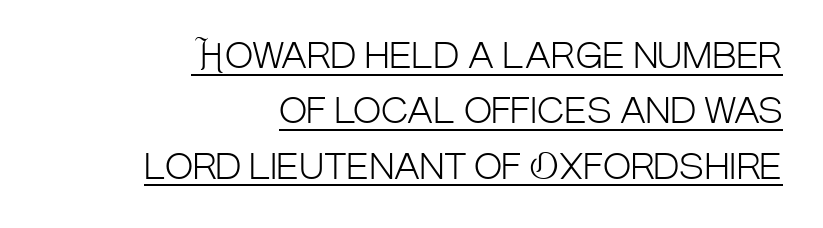
{"serif": "no", "italic": "no", "bold": "no", "weight": "light", "width": "condensed", "stroke_contrast": "low", "x_height": "large", "monospaced": "no", "underline": "yes", "align": "right", "line_spacing": "normal", "line_spacing_ratio": 1.63, "letter_spacing": "normal", "letter_spacing_em": 0.0, "glyph_px": 34}
